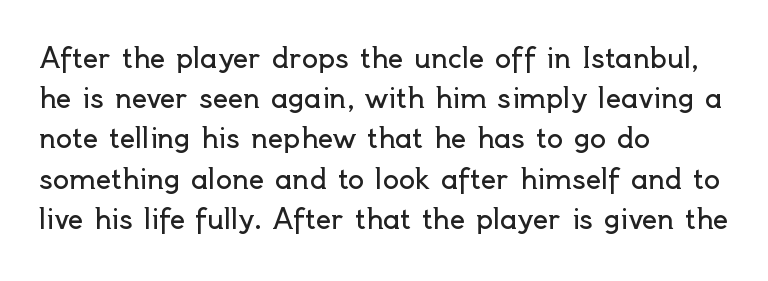
The paragraph shown leans on its left margin. Has an underline been added? It has not. The font's upright variant was chosen for this text. The cut favours lightness, reaching ordinary text weight at its darkest.
